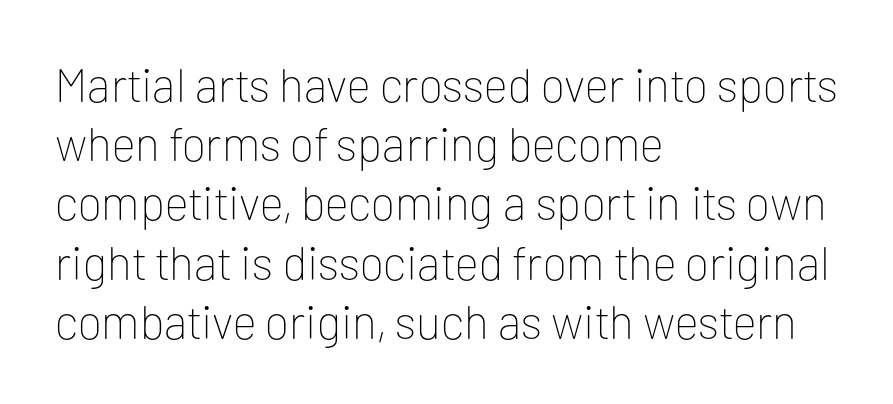
{"serif": "no", "italic": "no", "bold": "no", "weight": "thin", "width": "normal", "stroke_contrast": "low", "x_height": "medium", "monospaced": "no", "underline": "no", "align": "left", "line_spacing": "normal", "line_spacing_ratio": 1.26, "letter_spacing": "normal", "letter_spacing_em": 0.0, "glyph_px": 47}
